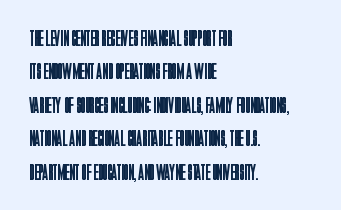
{"italic": "no", "bold": "no", "underline": "no", "align": "left", "line_spacing": "normal", "line_spacing_ratio": 1.52, "letter_spacing": "normal", "letter_spacing_em": 0.0, "glyph_px": 22}
